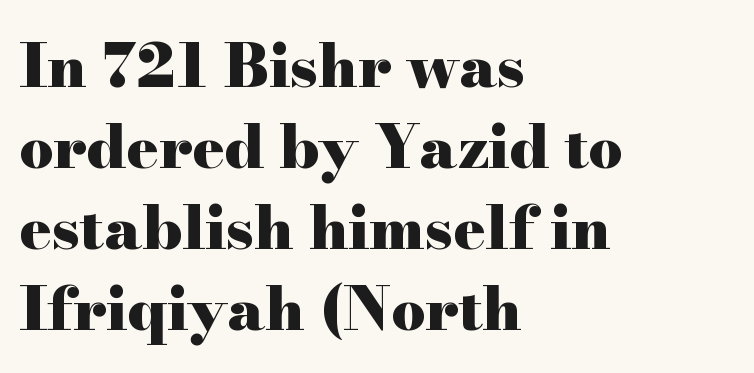
Q: Is the text bold? A: Yes.
Q: Is the text italic (slanted)? A: No, it is upright.
Q: Is the typeface a serif or a sans-serif typeface? A: Serif.
Q: Is the text underlined? A: No.
Q: How is the paragraph aligned? A: Left-aligned.
Q: Is the spacing between letters normal or unusually wide? A: Normal.
Q: Is the spacing between lines tight, normal or loose? A: Normal.
Q: Width (condensed, normal, or wide)? A: Wide.
Q: Stroke contrast? A: High.
Q: x-height? A: Small.
Q: Monospaced? A: No.
